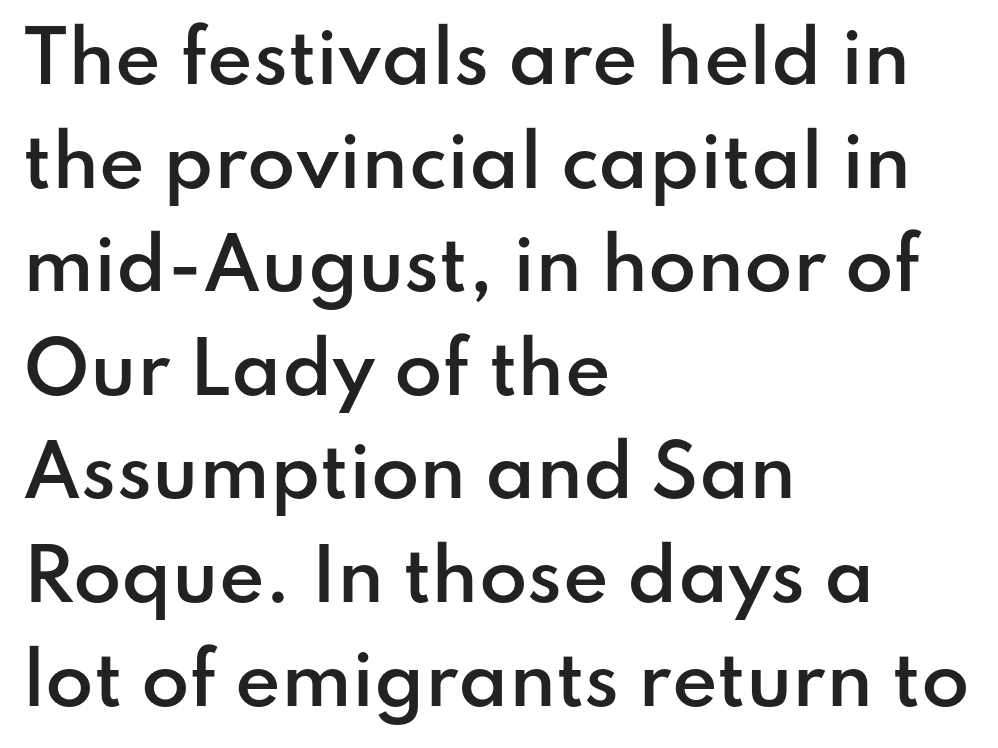
The space beneath each line is pristine and unruled. The letterforms sit shoulder to shoulder at normal distance. These lines are composed in type without serifs. The passage shown is semibold, sitting just below true bold.
